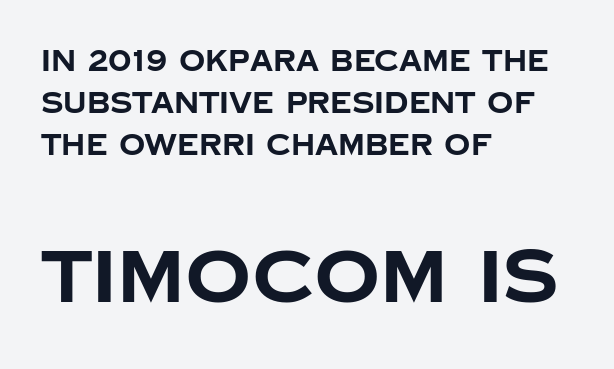
No extra tracking has been applied to these lines. Evenly set lines give the paragraph a standard silhouette. Does the weight exceed regular? Yes, all the way to bold. The passage is arranged the way most books set body copy — flush left.
